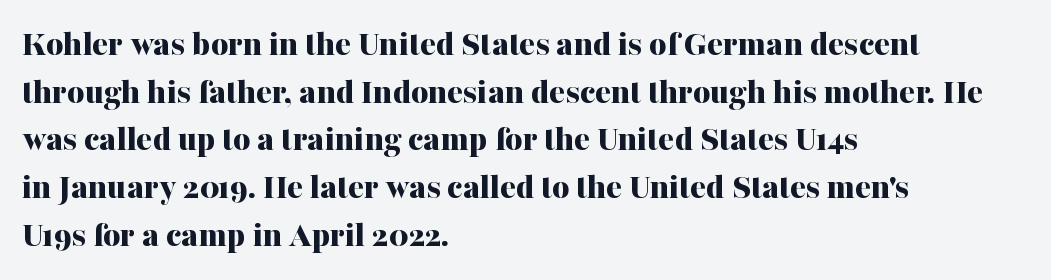
Q: Is the text bold? A: Yes.
Q: Is the text italic (slanted)? A: No, it is upright.
Q: Is the typeface a serif or a sans-serif typeface? A: Serif.
Q: Is the text underlined? A: No.
Q: How is the paragraph aligned? A: Left-aligned.
Q: Is the spacing between letters normal or unusually wide? A: Normal.
Q: Is the spacing between lines tight, normal or loose? A: Normal.
Q: Width (condensed, normal, or wide)? A: Normal.
Q: Stroke contrast? A: Medium.
Q: x-height? A: Medium.
Q: Monospaced? A: No.
